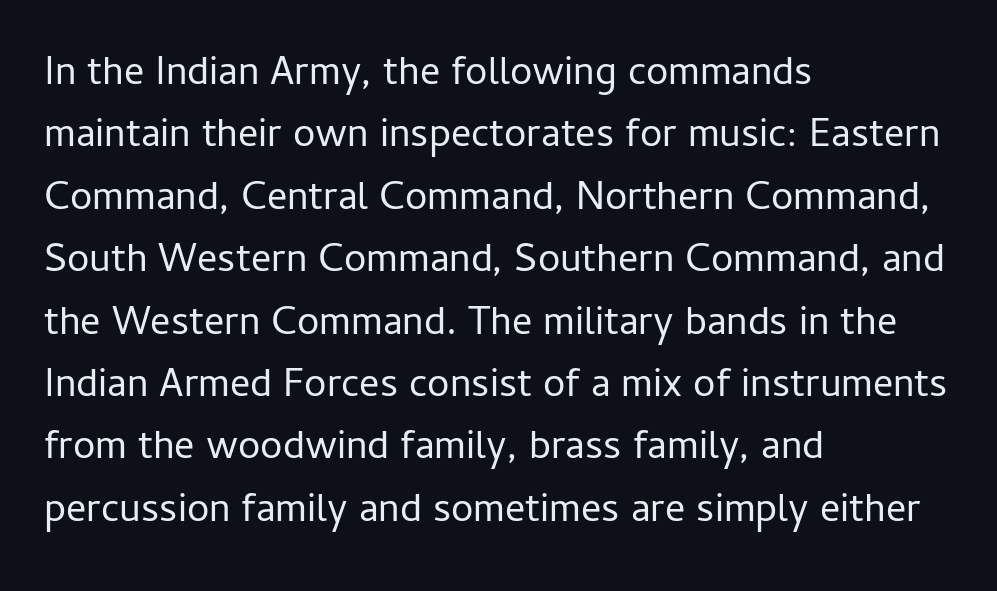
The image shows 40 px regular-weight sans-serif type, upright; set left-aligned, normal line spacing (1.56x), normal letter spacing, not underlined; low stroke contrast and a medium x-height.
